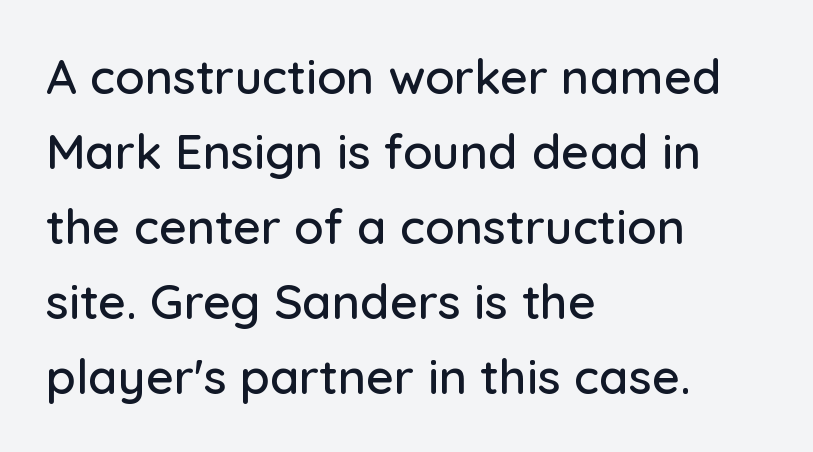
Q: Is the text italic (slanted)? A: No, it is upright.
Q: Is the typeface a serif or a sans-serif typeface? A: Sans-serif.
Q: Is the text underlined? A: No.
Q: How is the paragraph aligned? A: Left-aligned.
Q: Is the spacing between letters normal or unusually wide? A: Normal.
Q: Is the spacing between lines tight, normal or loose? A: Normal.
Q: Width (condensed, normal, or wide)? A: Normal.
Q: Stroke contrast? A: Low.
Q: x-height? A: Medium.
Q: Monospaced? A: No.
